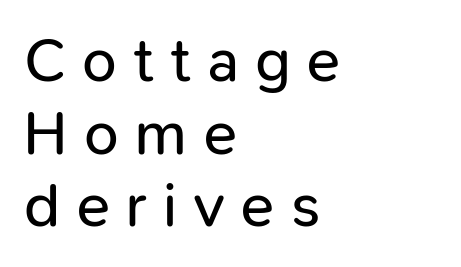
The image shows 62 px regular-weight sans-serif type, upright; set left-aligned, line spacing 1.17x, unusually wide letter spacing (+0.26 em), not underlined; low stroke contrast and a medium x-height.
